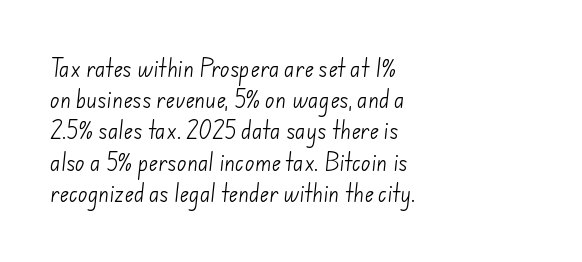
The image shows 20 px text type; set left-aligned, normal line spacing (1.56x), normal letter spacing, not underlined.
